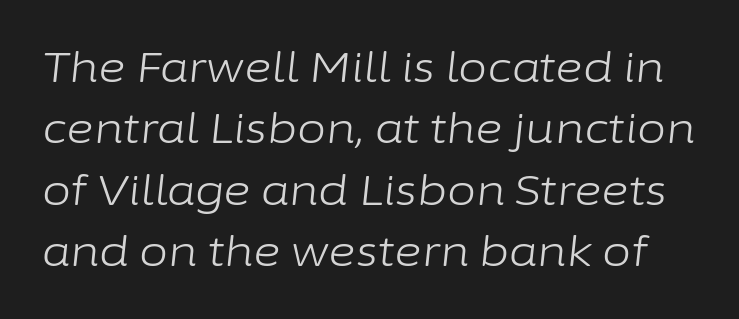
{"italic": "yes", "lean": "right", "slant_degrees": 6, "bold": "no", "weight": "light", "width": "normal", "stroke_contrast": "low", "x_height": "medium", "monospaced": "no", "underline": "no", "line_spacing": "normal", "line_spacing_ratio": 1.46, "letter_spacing": "normal", "letter_spacing_em": 0.0, "glyph_px": 42}
